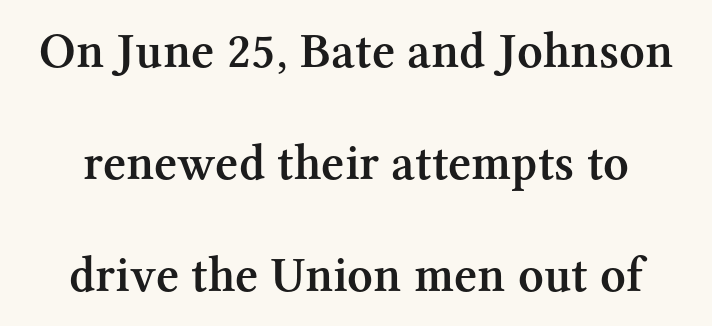
The strokes are fattened partway — semibold, not bold. Type without underlining. In terms of posture, this sample is upright. There is no visible air inserted between adjacent glyphs. The typeface chosen for these lines features serifs.
